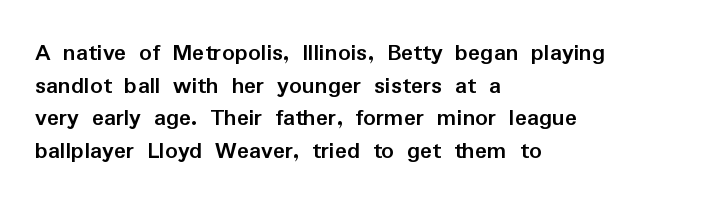
Q: Is the text bold? A: Yes.
Q: Is the text italic (slanted)? A: No, it is upright.
Q: Is the text underlined? A: No.
Q: How is the paragraph aligned? A: Left-aligned.
Q: Is the spacing between letters normal or unusually wide? A: Normal.
Q: Is the spacing between lines tight, normal or loose? A: Normal.
